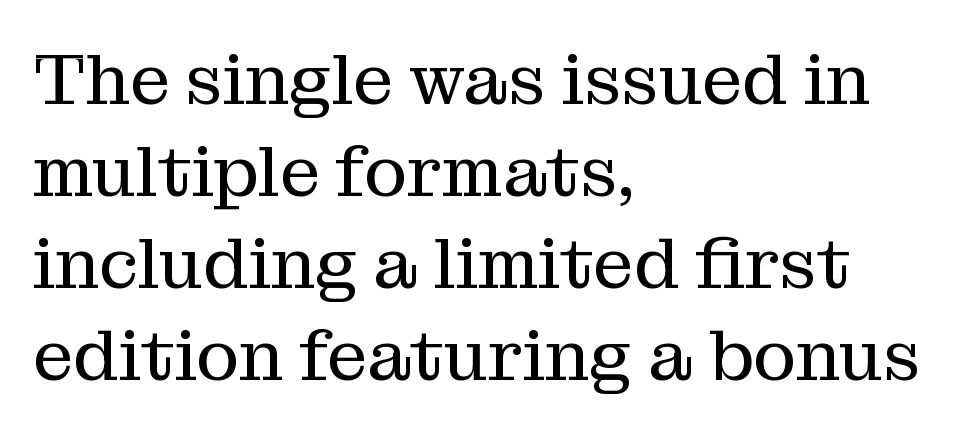
The image shows 72 px regular-weight serif type, upright; set left-aligned, normal line spacing (1.28x), normal letter spacing, not underlined; medium stroke contrast and a medium x-height.
